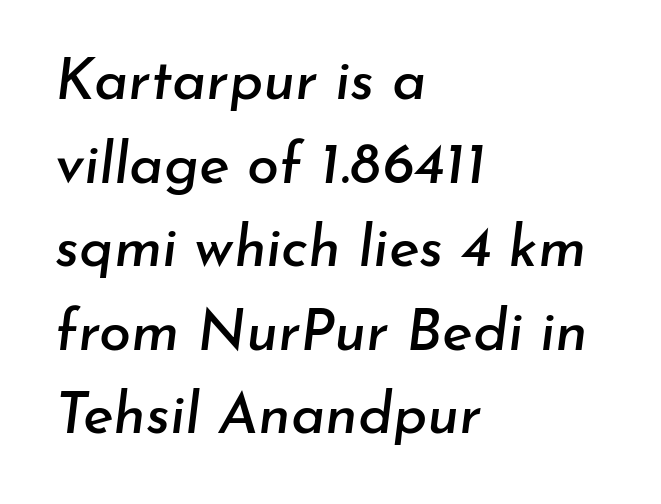
Q: Is the text italic (slanted)? A: Yes, it leans right by about 7 degrees.
Q: Is the text underlined? A: No.
Q: How is the paragraph aligned? A: Left-aligned.
Q: Is the spacing between letters normal or unusually wide? A: Normal.
Q: Is the spacing between lines tight, normal or loose? A: Normal.
Q: Width (condensed, normal, or wide)? A: Normal.
Q: Stroke contrast? A: Low.
Q: x-height? A: Small.
Q: Monospaced? A: No.
